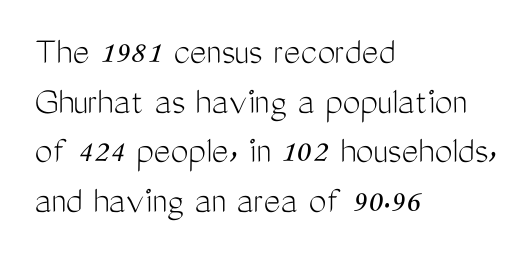
The image shows 40 px light, condensed sans-serif type, upright; set left-aligned, line spacing 1.24x, normal letter spacing, not underlined; medium stroke contrast and a medium x-height.
